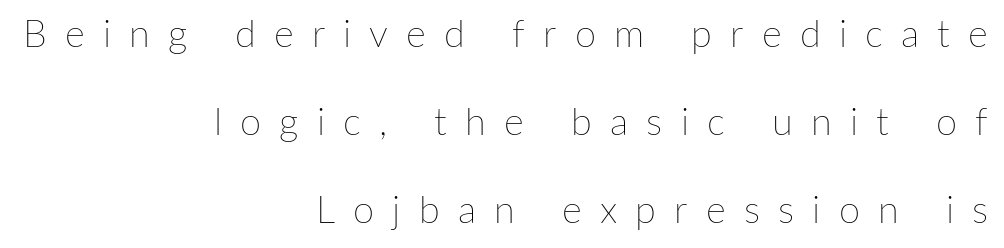
The image shows 38 px thin type, upright; set right-aligned, loose line spacing (2.32x), unusually wide letter spacing (+0.48 em), not underlined; low stroke contrast and a medium x-height.
